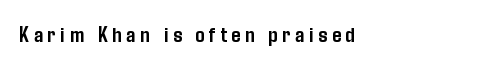
{"italic": "no", "bold": "yes", "underline": "no", "letter_spacing": "wide", "letter_spacing_em": 0.2, "glyph_px": 23}
